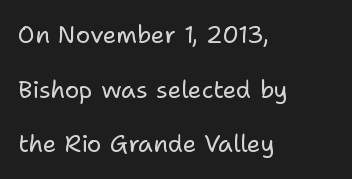
The image shows 24 px text type, upright; set left-aligned, loose line spacing (2.28x), normal letter spacing, not underlined.
